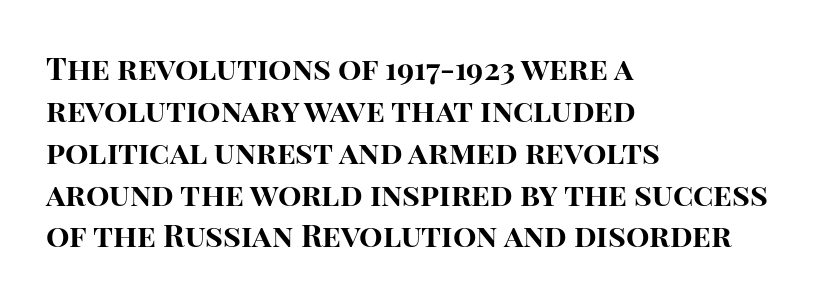
{"serif": "no", "italic": "no", "bold": "yes", "weight": "bold", "width": "normal", "stroke_contrast": "high", "x_height": "large", "monospaced": "no", "underline": "no", "align": "left", "line_spacing": "normal", "line_spacing_ratio": 1.35, "letter_spacing": "normal", "letter_spacing_em": 0.0, "glyph_px": 31}
